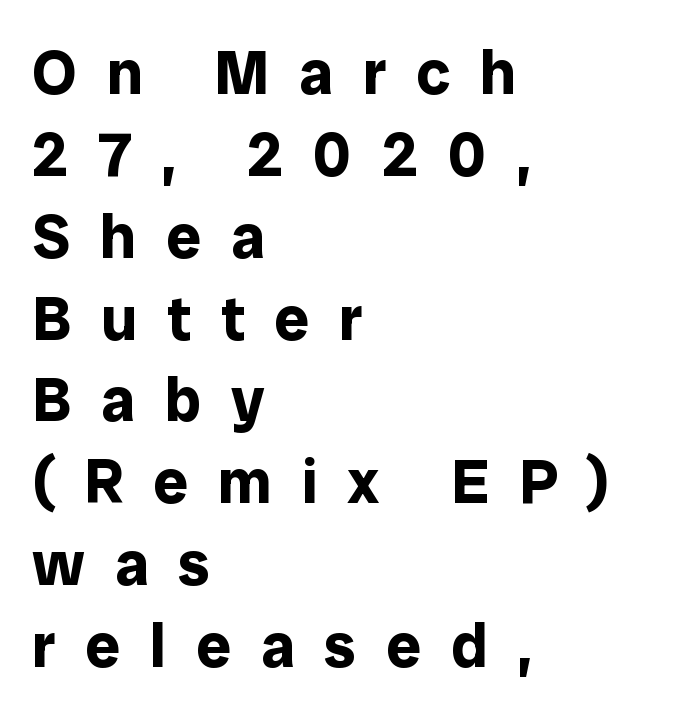
The image shows 62 px bold sans-serif type, upright; set left-aligned, normal line spacing (1.32x), unusually wide letter spacing (+0.48 em), not underlined; low stroke contrast and a medium x-height.
